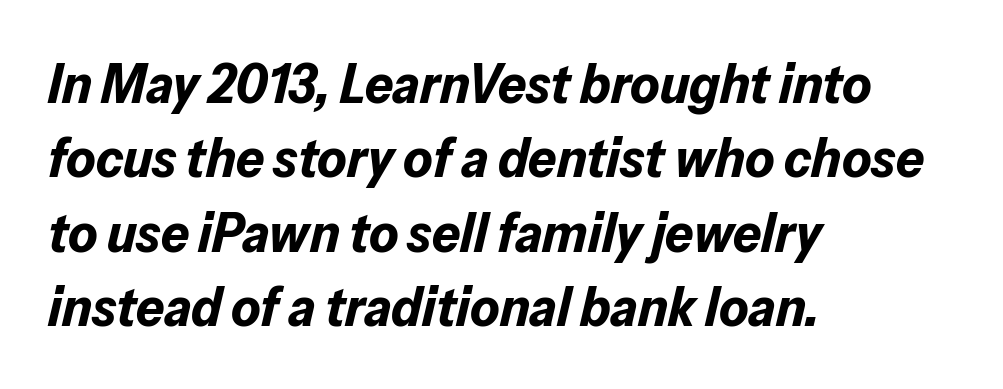
Q: Is the text bold? A: Yes.
Q: Is the text italic (slanted)? A: Yes, it leans right by about 13 degrees.
Q: Is the text underlined? A: No.
Q: How is the paragraph aligned? A: Left-aligned.
Q: Is the spacing between letters normal or unusually wide? A: Normal.
Q: Is the spacing between lines tight, normal or loose? A: Normal.
Q: Width (condensed, normal, or wide)? A: Normal.
Q: Stroke contrast? A: Low.
Q: x-height? A: Medium.
Q: Monospaced? A: No.
